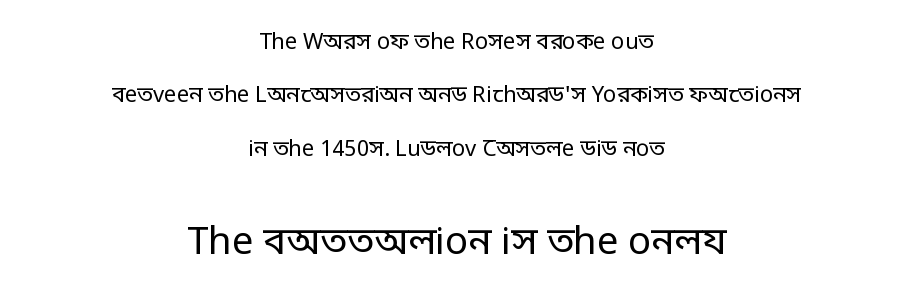
Q: Is the text bold? A: No.
Q: Is the text italic (slanted)? A: No, it is upright.
Q: Is the typeface a serif or a sans-serif typeface? A: Sans-serif.
Q: Is the text underlined? A: No.
Q: How is the paragraph aligned? A: Centered.
Q: Is the spacing between letters normal or unusually wide? A: Normal.
Q: Is the spacing between lines tight, normal or loose? A: Loose.
Q: Which block of text is set in a larger size, the first (top) or the second (bottom)? A: The second (bottom) one.
Q: Width (condensed, normal, or wide)? A: Condensed.
Q: Stroke contrast? A: Low.
Q: Monospaced? A: No.
